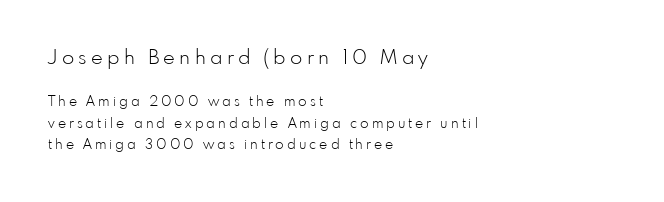
{"italic": "no", "bold": "no", "underline": "no", "align": "left", "line_spacing": "normal", "line_spacing_ratio": 1.55, "letter_spacing": "wide", "letter_spacing_em": 0.21, "larger_block": "first", "size_ratio": 1.43, "glyph_px": 20}
